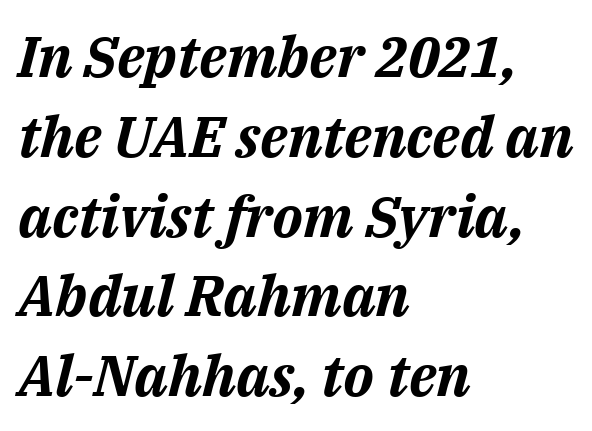
Q: Is the text bold? A: Yes.
Q: Is the text italic (slanted)? A: Yes, it leans right by about 14 degrees.
Q: Is the text underlined? A: No.
Q: How is the paragraph aligned? A: Left-aligned.
Q: Is the spacing between letters normal or unusually wide? A: Normal.
Q: Is the spacing between lines tight, normal or loose? A: Normal.
Q: Width (condensed, normal, or wide)? A: Normal.
Q: Stroke contrast? A: Medium.
Q: x-height? A: Medium.
Q: Monospaced? A: No.
